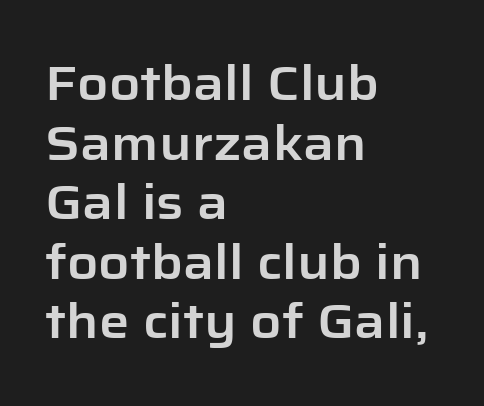
The image shows 48 px sans-serif type, upright; set left-aligned, line spacing 1.24x, normal letter spacing, not underlined; low stroke contrast and a medium x-height.
